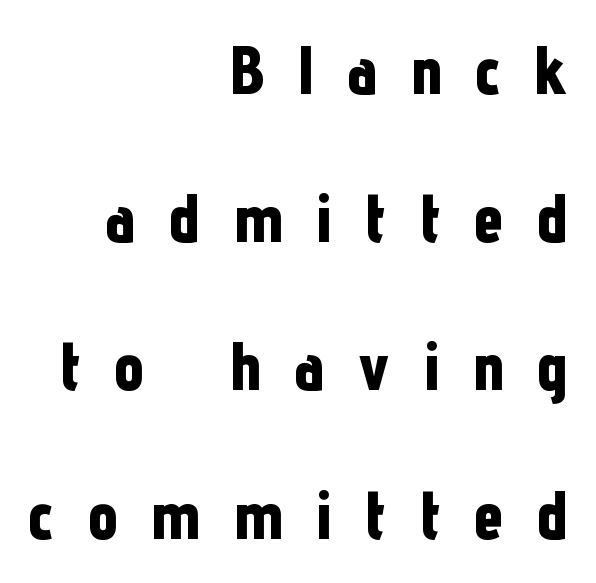
The image shows 68 px bold, condensed sans-serif type, upright; set right-aligned, loose line spacing (2.18x), unusually wide letter spacing (+0.49 em), not underlined; low stroke contrast and a medium x-height.
